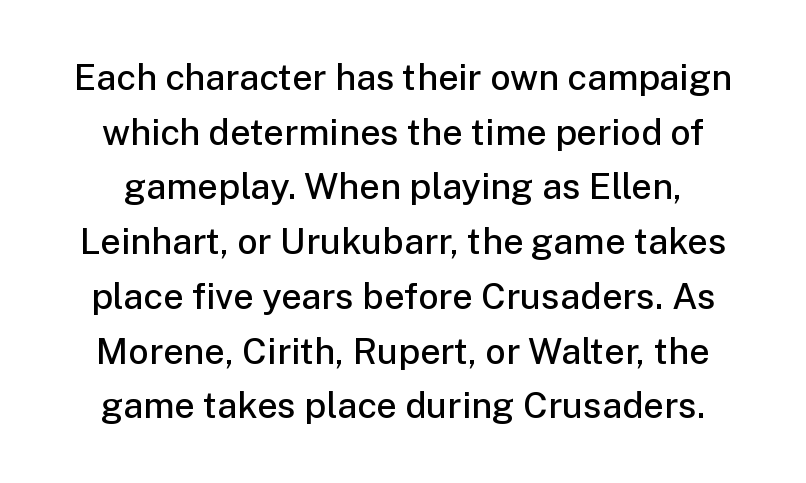
Q: Is the text bold? A: Semi-bold.
Q: Is the text italic (slanted)? A: No, it is upright.
Q: Is the typeface a serif or a sans-serif typeface? A: Sans-serif.
Q: Is the text underlined? A: No.
Q: Is the spacing between letters normal or unusually wide? A: Normal.
Q: Is the spacing between lines tight, normal or loose? A: Normal.
Q: Width (condensed, normal, or wide)? A: Normal.
Q: Stroke contrast? A: Low.
Q: x-height? A: Medium.
Q: Monospaced? A: No.
